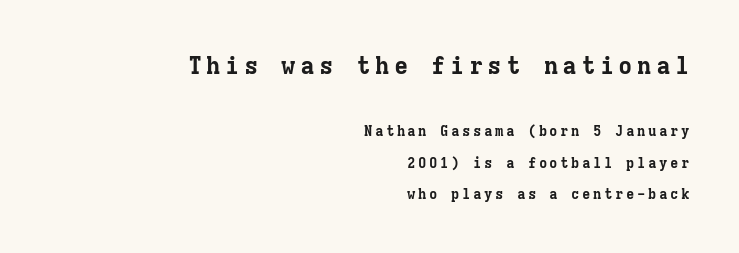
{"italic": "no", "bold": "yes", "underline": "no", "align": "right", "line_spacing": "loose", "line_spacing_ratio": 2.22, "larger_block": "first", "size_ratio": 1.71, "glyph_px": 24}
